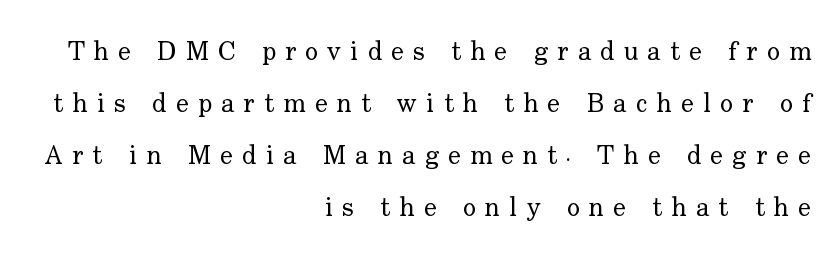
Q: Is the text bold? A: No.
Q: Is the text italic (slanted)? A: No, it is upright.
Q: Is the text underlined? A: No.
Q: How is the paragraph aligned? A: Right-aligned.
Q: Is the spacing between letters normal or unusually wide? A: Unusually wide.
Q: Is the spacing between lines tight, normal or loose? A: Loose.
